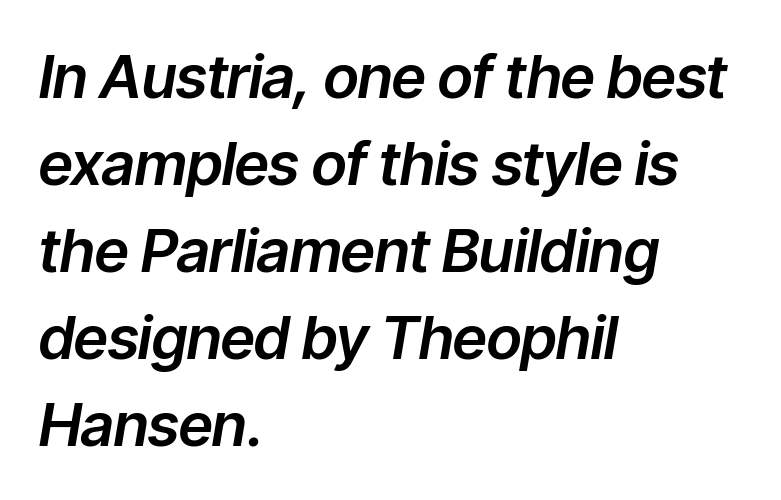
Character widths vary here, with narrow letters taking less room than wide ones. Which margin do the lines hug? The left one — the right edge is uneven. In terms of letterspacing, this is plain default setting. Honestly, there is no underline to notice here at all.
